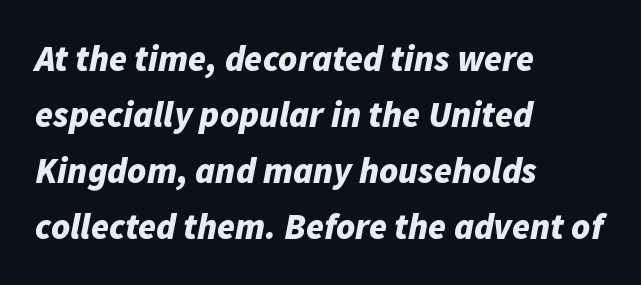
{"italic": "yes", "lean": "right", "slant_degrees": 11, "bold": "yes", "weight": "bold", "width": "normal", "stroke_contrast": "low", "x_height": "medium", "monospaced": "no", "underline": "no", "align": "left", "line_spacing": "normal", "line_spacing_ratio": 1.56, "letter_spacing": "normal", "letter_spacing_em": 0.0, "glyph_px": 36}
